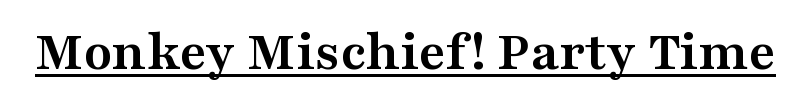
The image shows 58 px semibold, wide serif type, upright; set normal letter spacing, underlined; medium stroke contrast and a medium x-height.
